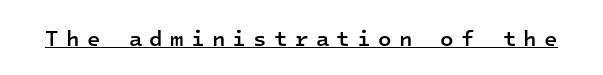
{"italic": "no", "bold": "semi", "underline": "yes", "letter_spacing": "wide", "letter_spacing_em": 0.33, "glyph_px": 22}
